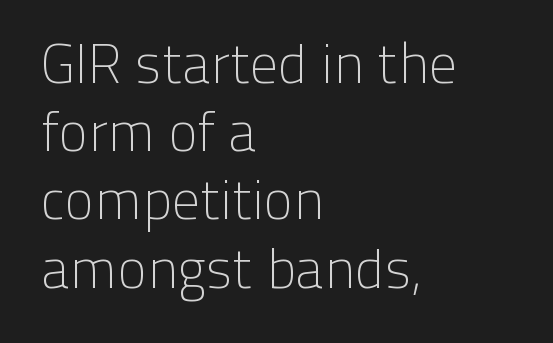
Words float on clear page, feet unadorned. Caption: standard tracking, unaltered. A light-to-regular cut is what we see here. Is the block centered? No — it sits flush against the left margin. Note the varied advance widths — an 'i' is clearly narrower than an 'm'.
